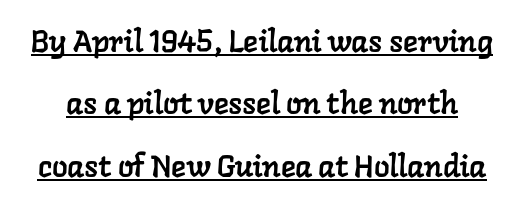
The image shows 31 px serif type; set loose line spacing (2.01x), normal letter spacing, underlined; low stroke contrast and a medium x-height.
